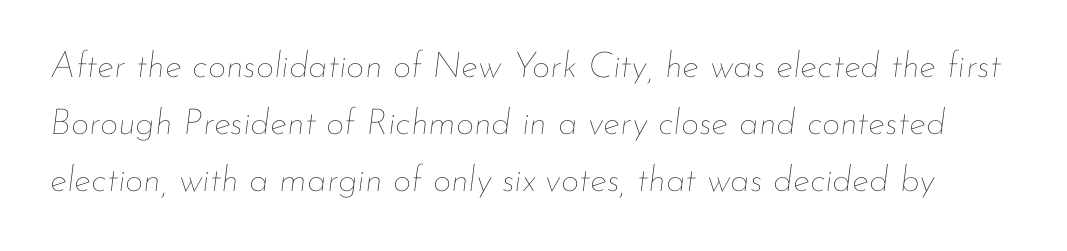
The image shows 36 px thin type, italic (leaning right); set normal line spacing (1.59x), normal letter spacing, not underlined; low stroke contrast and a small x-height.
